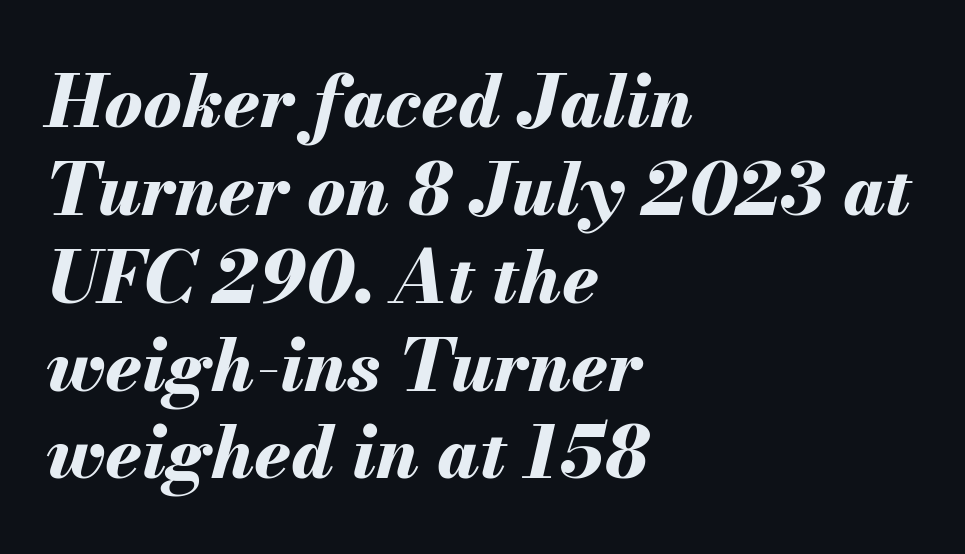
The image shows 72 px bold type, italic (leaning right); set left-aligned, line spacing 1.22x, normal letter spacing, not underlined; medium stroke contrast and a small x-height.
